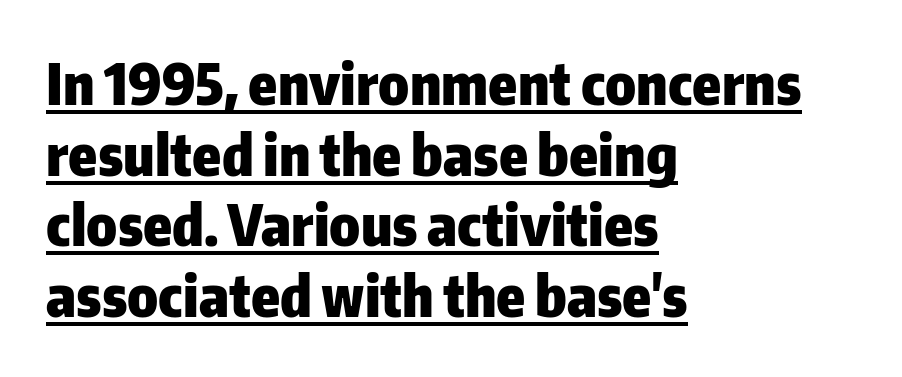
The image shows 57 px heavy sans-serif type, upright; set left-aligned, line spacing 1.24x, normal letter spacing, underlined; low stroke contrast and a medium x-height.
